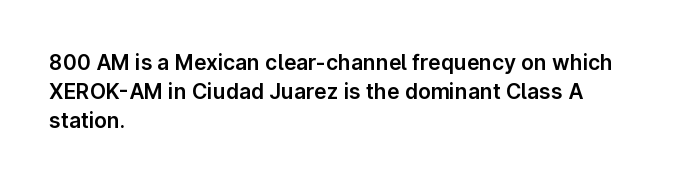
The compositor pushed each line to the left boundary. The strip under each line holds only bare page. When letters stand straight like this, we call the style roman or upright. Letter spacing: default. In terms of leading, this rendering sits right in the middle.
